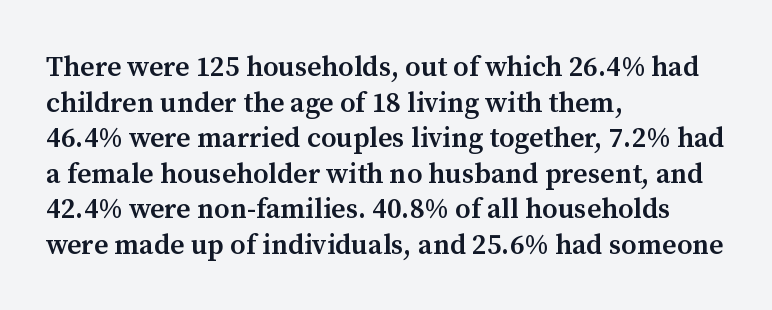
{"serif": "yes", "italic": "no", "bold": "semi", "weight": "semibold", "width": "normal", "stroke_contrast": "medium", "x_height": "medium", "monospaced": "no", "underline": "no", "align": "left", "line_spacing": "normal", "line_spacing_ratio": 1.27, "letter_spacing": "normal", "letter_spacing_em": 0.0, "glyph_px": 28}
